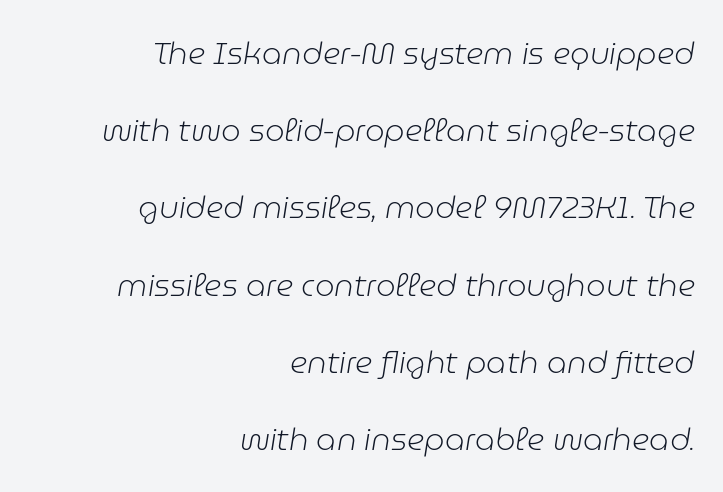
Notice the wide empty band between every row — that's loose leading. Line ends are locked; line starts wander. The letters advance in unequal steps, a hallmark of proportional type. Descenders hang freely into open space. The passage shown is not bold in any degree.
